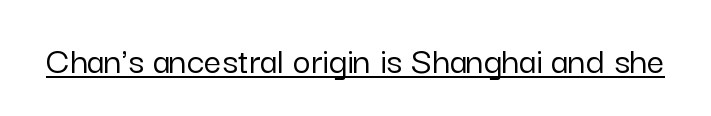
Tracking value appears to be zero — textbook default spacing. Note the varied advance widths — an 'i' is clearly narrower than an 'm'. A continuous stroke trails under the words, as in a hyperlink. It's the straight-up-and-down kind of type.
